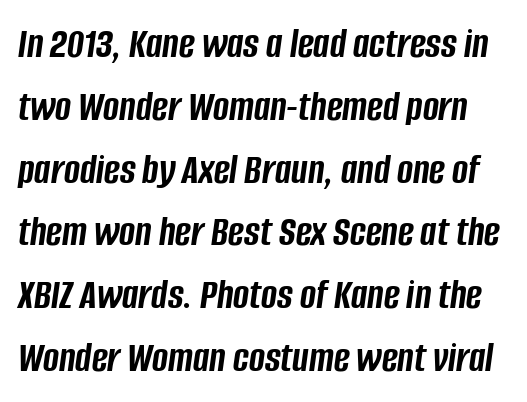
The image shows 43 px semibold, condensed type, italic (leaning right); set normal line spacing (1.46x), normal letter spacing, not underlined; low stroke contrast and a large x-height.
